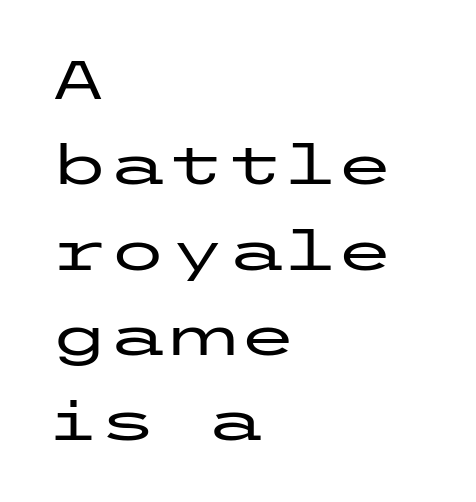
Q: Is the text italic (slanted)? A: No, it is upright.
Q: Is the typeface a serif or a sans-serif typeface? A: Sans-serif.
Q: Is the text underlined? A: No.
Q: How is the paragraph aligned? A: Left-aligned.
Q: Is the spacing between letters normal or unusually wide? A: Normal.
Q: Is the spacing between lines tight, normal or loose? A: Normal.
Q: Width (condensed, normal, or wide)? A: Wide.
Q: Stroke contrast? A: Low.
Q: x-height? A: Medium.
